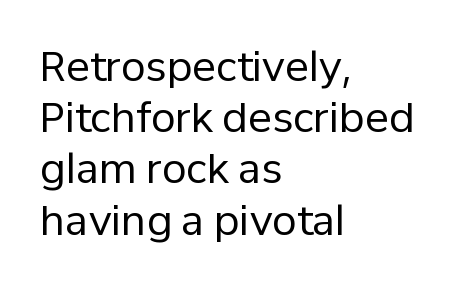
The image shows 40 px regular-weight sans-serif type, upright; set left-aligned, normal line spacing (1.28x), normal letter spacing, not underlined; low stroke contrast and a medium x-height.
